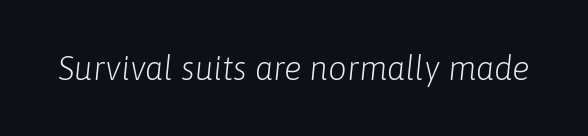
Q: Is the text bold? A: No.
Q: Is the text italic (slanted)? A: Yes, it leans right by about 6 degrees.
Q: Is the text underlined? A: No.
Q: Is the spacing between letters normal or unusually wide? A: Normal.
Q: Width (condensed, normal, or wide)? A: Normal.
Q: Stroke contrast? A: Low.
Q: x-height? A: Medium.
Q: Monospaced? A: No.
